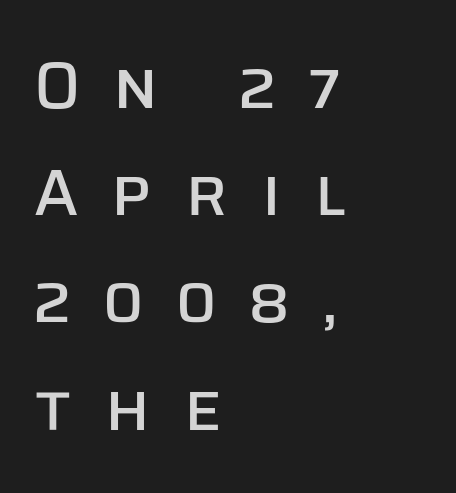
The image shows 65 px sans-serif type, upright; set left-aligned, normal line spacing (1.65x), unusually wide letter spacing (+0.49 em), not underlined; low stroke contrast and a large x-height.
